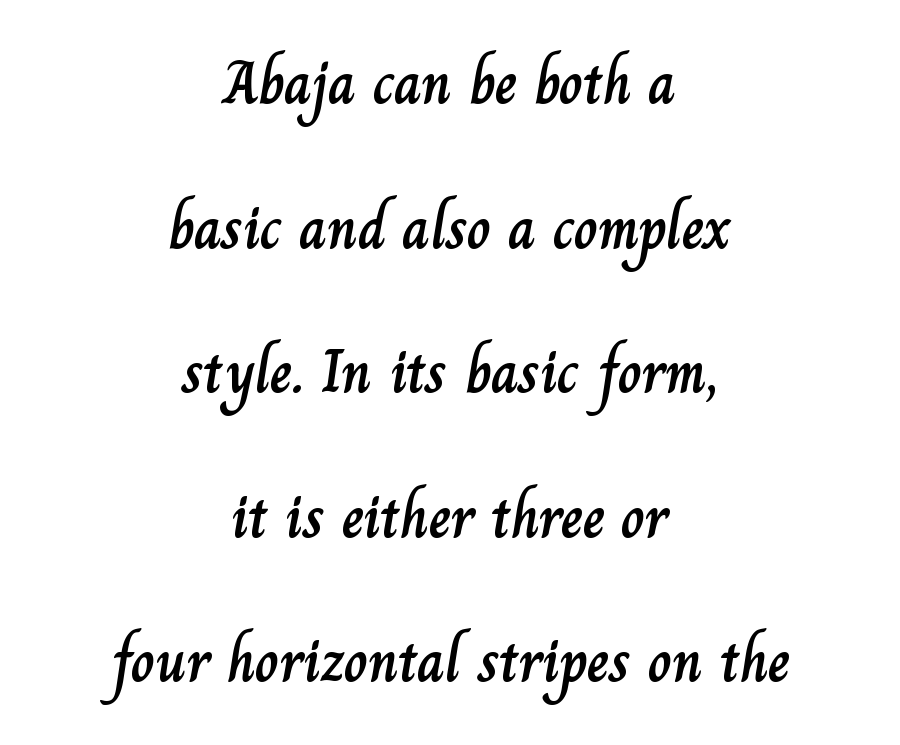
Q: Is the text italic (slanted)? A: Yes.
Q: Is the text underlined? A: No.
Q: How is the paragraph aligned? A: Centered.
Q: Is the spacing between letters normal or unusually wide? A: Normal.
Q: Is the spacing between lines tight, normal or loose? A: Loose.
Q: Width (condensed, normal, or wide)? A: Normal.
Q: Stroke contrast? A: Low.
Q: x-height? A: Small.
Q: Monospaced? A: No.
